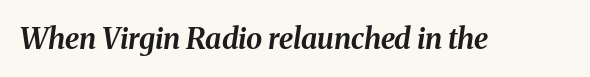
Q: Is the text bold? A: Yes.
Q: Is the text italic (slanted)? A: Yes, it leans right by about 8 degrees.
Q: Is the text underlined? A: No.
Q: Is the spacing between letters normal or unusually wide? A: Normal.
Q: Width (condensed, normal, or wide)? A: Normal.
Q: Stroke contrast? A: Medium.
Q: x-height? A: Medium.
Q: Monospaced? A: No.
